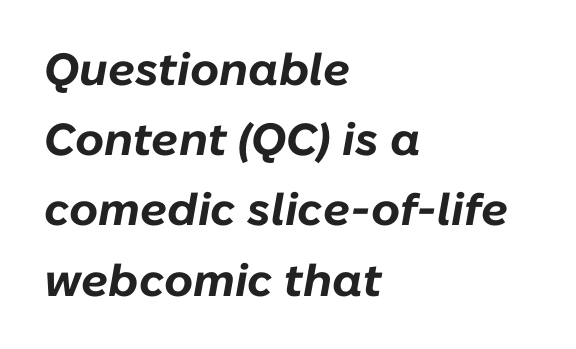
Q: Is the text bold? A: Yes.
Q: Is the text italic (slanted)? A: Yes, it leans right by about 10 degrees.
Q: Is the text underlined? A: No.
Q: How is the paragraph aligned? A: Left-aligned.
Q: Is the spacing between letters normal or unusually wide? A: Normal.
Q: Is the spacing between lines tight, normal or loose? A: Normal.
Q: Width (condensed, normal, or wide)? A: Normal.
Q: Stroke contrast? A: Low.
Q: x-height? A: Medium.
Q: Monospaced? A: No.
